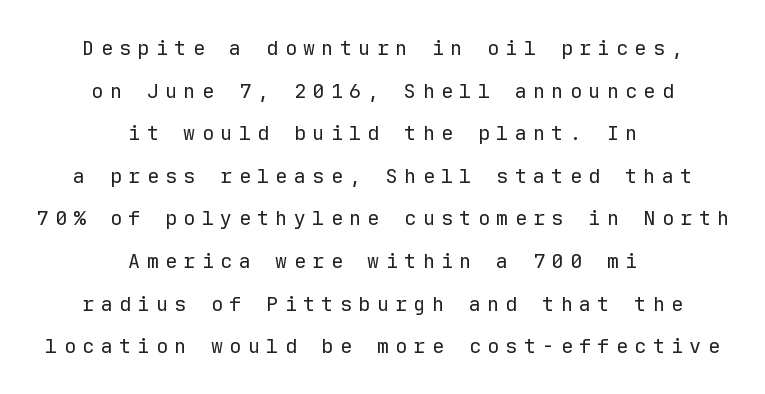
Q: Is the text bold? A: No.
Q: Is the text italic (slanted)? A: No, it is upright.
Q: Is the text underlined? A: No.
Q: How is the paragraph aligned? A: Centered.
Q: Is the spacing between letters normal or unusually wide? A: Unusually wide.
Q: Is the spacing between lines tight, normal or loose? A: Loose.
